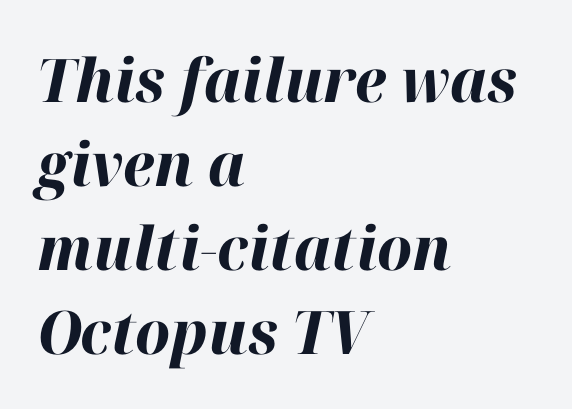
Q: Is the text bold? A: Yes.
Q: Is the text italic (slanted)? A: Yes, it leans right by about 12 degrees.
Q: Is the text underlined? A: No.
Q: How is the paragraph aligned? A: Left-aligned.
Q: Is the spacing between letters normal or unusually wide? A: Normal.
Q: Is the spacing between lines tight, normal or loose? A: Normal.
Q: Width (condensed, normal, or wide)? A: Normal.
Q: Stroke contrast? A: High.
Q: x-height? A: Medium.
Q: Monospaced? A: No.
